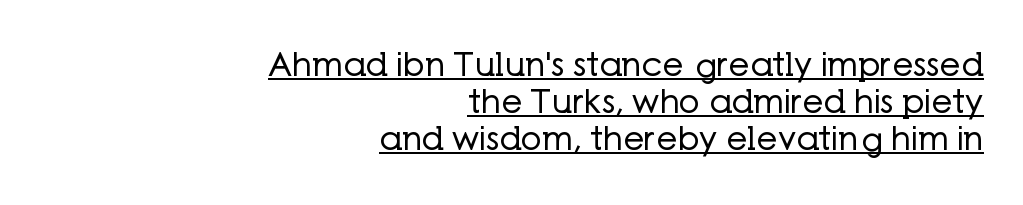
Default kerning and tracking; the words read as compact shapes. This rendering employs a face without finishing strokes, i.e., a sans-serif. Italic: no, the glyphs are upright roman. The passage shown is not bold in any degree.
